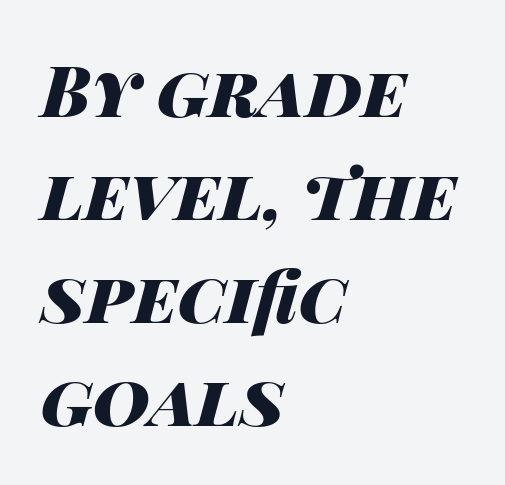
Q: Is the text bold? A: Yes.
Q: Is the text italic (slanted)? A: Yes, it leans right by about 14 degrees.
Q: Is the text underlined? A: No.
Q: How is the paragraph aligned? A: Left-aligned.
Q: Is the spacing between letters normal or unusually wide? A: Normal.
Q: Is the spacing between lines tight, normal or loose? A: Normal.
Q: Width (condensed, normal, or wide)? A: Wide.
Q: Stroke contrast? A: High.
Q: x-height? A: Large.
Q: Monospaced? A: No.
